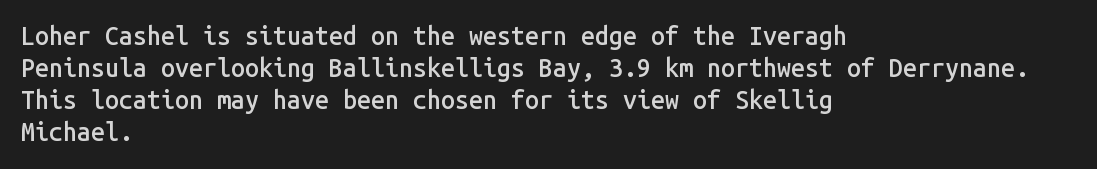
{"italic": "no", "bold": "semi", "underline": "no", "align": "left", "line_spacing": "normal", "line_spacing_ratio": 1.28, "letter_spacing": "normal", "letter_spacing_em": 0.0, "glyph_px": 25}
